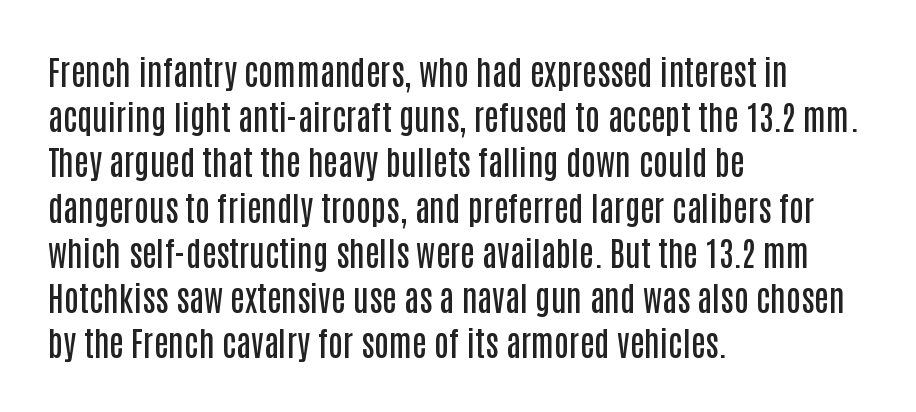
Q: Is the text bold? A: Semi-bold.
Q: Is the text italic (slanted)? A: No, it is upright.
Q: Is the typeface a serif or a sans-serif typeface? A: Sans-serif.
Q: Is the text underlined? A: No.
Q: How is the paragraph aligned? A: Left-aligned.
Q: Is the spacing between letters normal or unusually wide? A: Normal.
Q: Is the spacing between lines tight, normal or loose? A: Normal.
Q: Width (condensed, normal, or wide)? A: Condensed.
Q: Stroke contrast? A: Low.
Q: x-height? A: Large.
Q: Monospaced? A: No.
